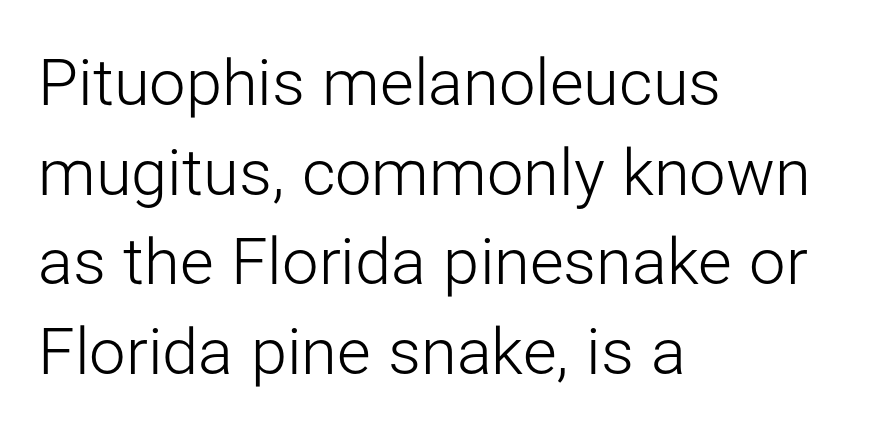
{"serif": "no", "italic": "no", "bold": "no", "weight": "light", "width": "normal", "stroke_contrast": "low", "x_height": "medium", "monospaced": "no", "underline": "no", "align": "left", "line_spacing": "normal", "line_spacing_ratio": 1.38, "letter_spacing": "normal", "letter_spacing_em": 0.0, "glyph_px": 65}
